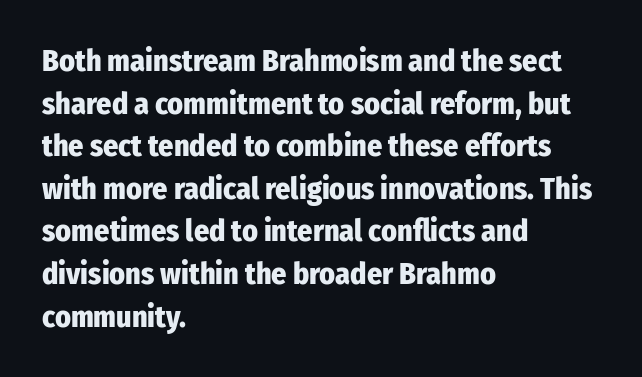
{"serif": "no", "italic": "no", "bold": "yes", "weight": "heavy", "width": "condensed", "stroke_contrast": "low", "x_height": "medium", "monospaced": "no", "underline": "no", "align": "left", "line_spacing": "normal", "line_spacing_ratio": 1.42, "letter_spacing": "normal", "letter_spacing_em": 0.0, "glyph_px": 30}
